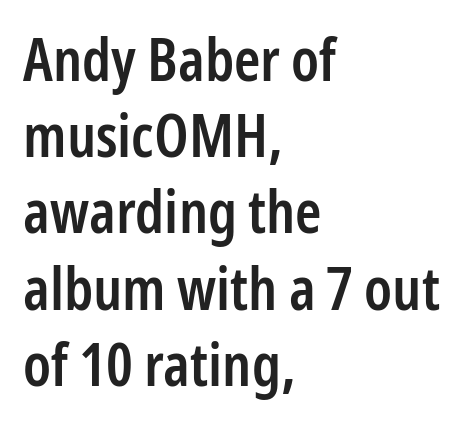
Q: Is the text bold? A: Semi-bold.
Q: Is the text italic (slanted)? A: No, it is upright.
Q: Is the typeface a serif or a sans-serif typeface? A: Sans-serif.
Q: Is the text underlined? A: No.
Q: How is the paragraph aligned? A: Left-aligned.
Q: Is the spacing between letters normal or unusually wide? A: Normal.
Q: Is the spacing between lines tight, normal or loose? A: Normal.
Q: Width (condensed, normal, or wide)? A: Condensed.
Q: Stroke contrast? A: Low.
Q: x-height? A: Medium.
Q: Monospaced? A: No.
